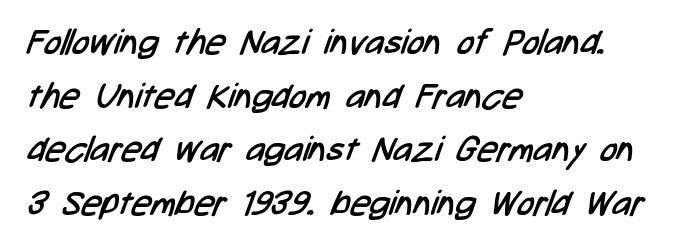
Q: Is the text bold? A: No.
Q: Is the typeface a serif or a sans-serif typeface? A: Sans-serif.
Q: Is the text underlined? A: No.
Q: How is the paragraph aligned? A: Left-aligned.
Q: Is the spacing between letters normal or unusually wide? A: Normal.
Q: Is the spacing between lines tight, normal or loose? A: Normal.
Q: Width (condensed, normal, or wide)? A: Condensed.
Q: Stroke contrast? A: Low.
Q: x-height? A: Medium.
Q: Monospaced? A: No.
